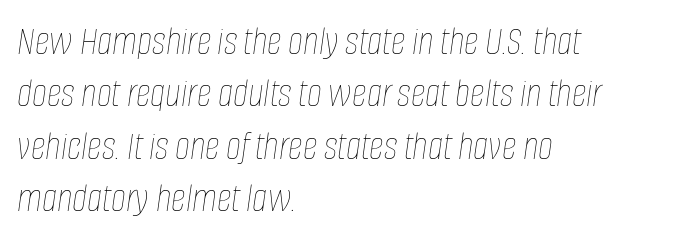
The image shows 41 px thin, condensed type, italic (leaning right); set left-aligned, normal line spacing (1.28x), normal letter spacing, not underlined; low stroke contrast and a large x-height.
